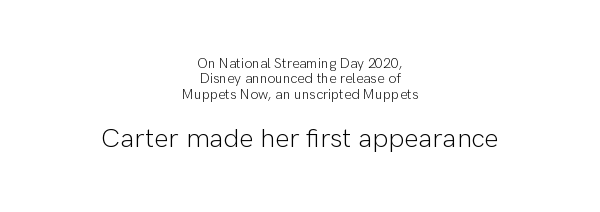
Q: Is the text bold? A: No.
Q: Is the text italic (slanted)? A: No, it is upright.
Q: Is the text underlined? A: No.
Q: How is the paragraph aligned? A: Centered.
Q: Is the spacing between letters normal or unusually wide? A: Normal.
Q: Is the spacing between lines tight, normal or loose? A: Tight.
Q: Which block of text is set in a larger size, the first (top) or the second (bottom)? A: The second (bottom) one.
